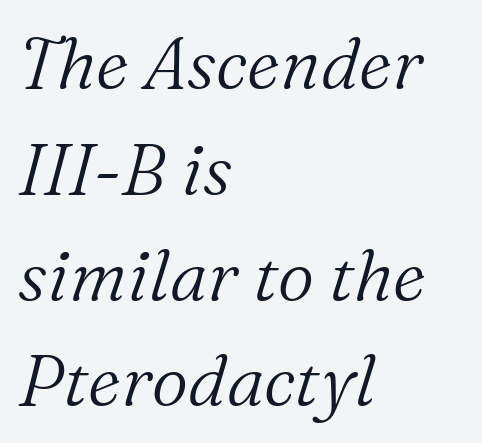
A typesetter would call this leading conventional body-copy spacing. The rag falls on the right side of this text block. Descender tails drop into unmarked territory. This is serif lettering, the kind often seen in printed books. The typography opts for an oblique posture over an upright one. These lines are rendered in a variable-pitch font.
